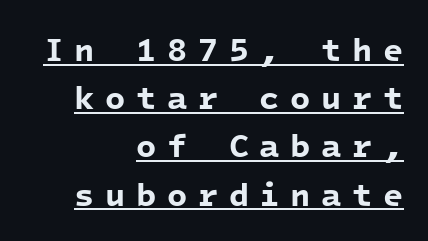
Q: Is the text bold? A: Yes.
Q: Is the typeface a serif or a sans-serif typeface? A: Sans-serif.
Q: Is the text underlined? A: Yes.
Q: How is the paragraph aligned? A: Right-aligned.
Q: Is the spacing between letters normal or unusually wide? A: Unusually wide.
Q: Is the spacing between lines tight, normal or loose? A: Normal.
Q: Width (condensed, normal, or wide)? A: Normal.
Q: Stroke contrast? A: Low.
Q: x-height? A: Medium.
Q: Monospaced? A: Yes.
